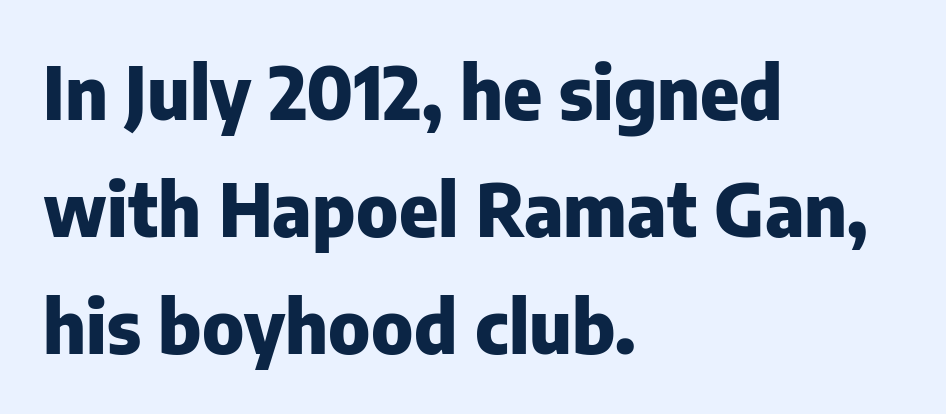
If you measured baseline to baseline, you'd find a middling distance. The glyphs have the mass of a bold cut. Letterform terminals end flat and unadorned throughout the passage. The rendering anchors every line to the left-hand side.
